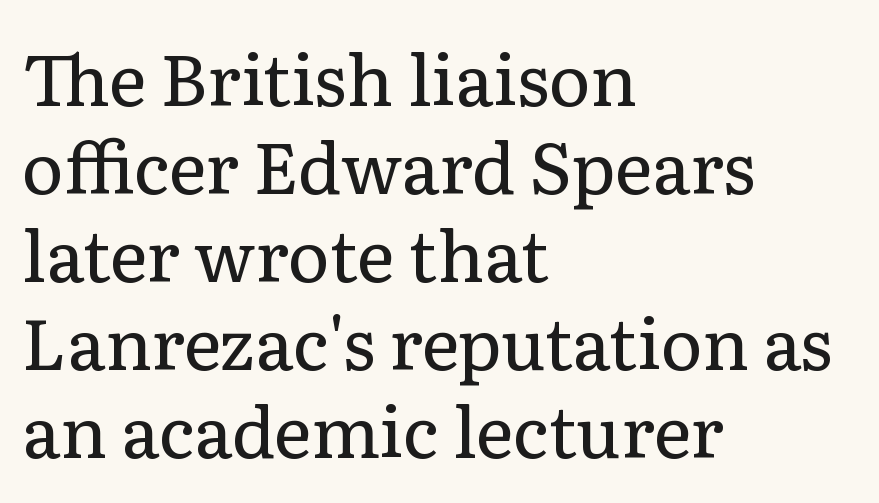
Look at the tracking — it's just the regular setting, nothing added. No extra ink here — the face is not bold. These lines are composed in type with serifs. Which margin do the lines hug? The left one — the right edge is uneven. This sample has the flowing, uneven cadence of proportional lettering.
